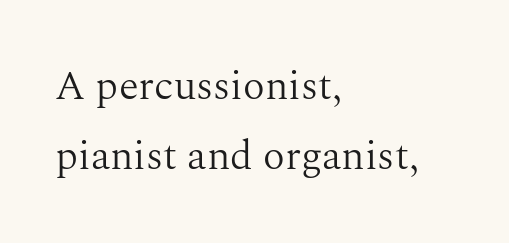
{"serif": "yes", "italic": "no", "bold": "no", "weight": "light", "width": "normal", "stroke_contrast": "medium", "x_height": "medium", "monospaced": "no", "underline": "no", "align": "left", "line_spacing": "normal", "line_spacing_ratio": 1.7, "letter_spacing": "normal", "letter_spacing_em": 0.0, "glyph_px": 41}
